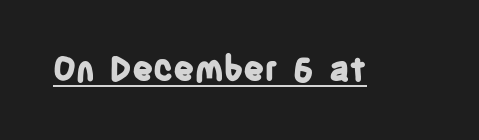
The image shows 33 px bold, condensed sans-serif type, upright; set normal letter spacing, underlined; low stroke contrast and a large x-height.
